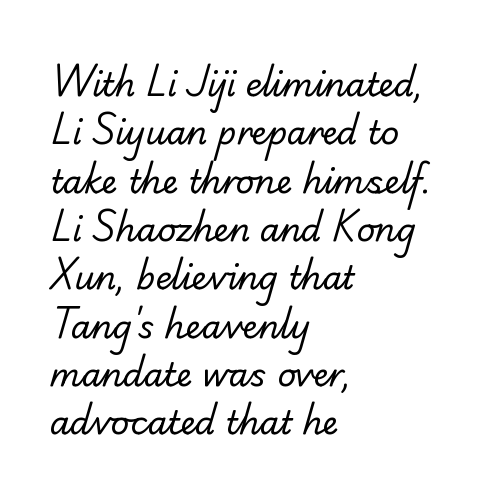
{"serif": "yes", "bold": "no", "weight": "regular", "width": "normal", "stroke_contrast": "low", "x_height": "small", "monospaced": "no", "underline": "no", "align": "left", "line_spacing": "normal", "line_spacing_ratio": 1.51, "letter_spacing": "normal", "letter_spacing_em": 0.0, "glyph_px": 32}
